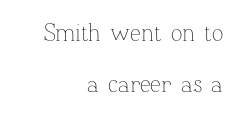
The rendering uses a large line-height, opening up the rows. Caption: multi-line text, flush right, ragged left. Does the lettering tilt? It doesn't — this is upright. The strokes carry an ordinary text weight at most.
